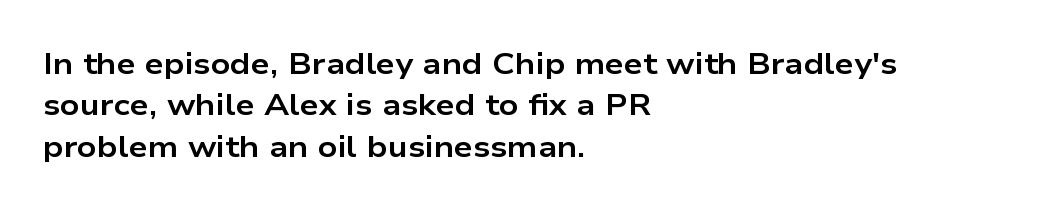
This sample is left-justified, so line endings fall wherever the words run out. The rendering uses a bold face; every stroke is thick and dark. You could not count columns in this text — the font is proportionally spaced. The designer went with a sans here, leaving each stem footless. This sample uses plain, unmodified letter spacing.
